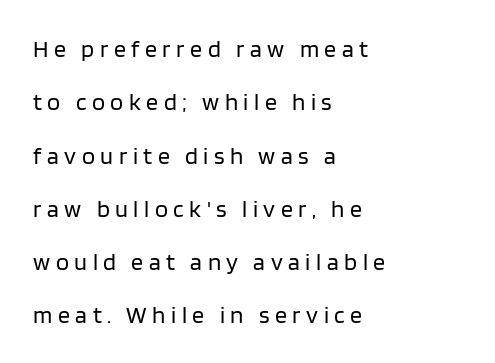
Weight: in the light-to-regular range. These lines are set flush left with a ragged right edge. You can tell it's not italic because the verticals are truly vertical. Whoever set this chose breathing room over compactness in the vertical rhythm.
